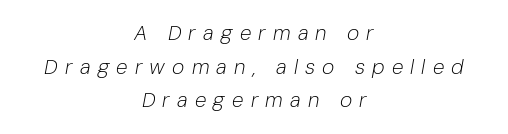
A light-to-regular cut is what we see here. Display-style spreading of the glyphs; the letterfit is very open. There's an unmistakable incline to the writing here. The paragraph has two soft edges and a firm central axis.
